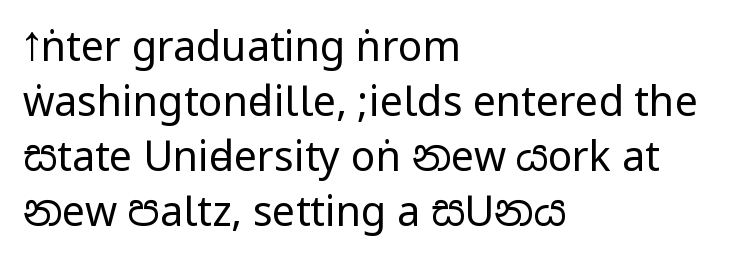
{"serif": "no", "italic": "no", "bold": "no", "weight": "regular", "width": "condensed", "stroke_contrast": "low", "underline": "no", "align": "left", "line_spacing": "normal", "line_spacing_ratio": 1.34, "letter_spacing": "normal", "letter_spacing_em": 0.0, "glyph_px": 41}
